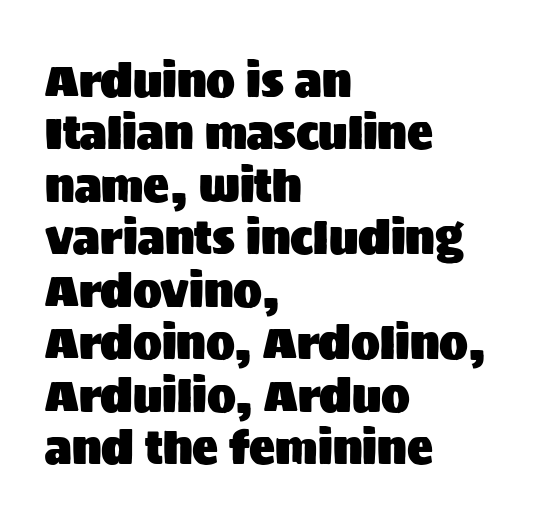
{"serif": "no", "italic": "no", "width": "normal", "stroke_contrast": "medium", "x_height": "large", "monospaced": "no", "underline": "no", "align": "left", "line_spacing_ratio": 1.22, "letter_spacing": "normal", "letter_spacing_em": 0.0, "glyph_px": 43}
